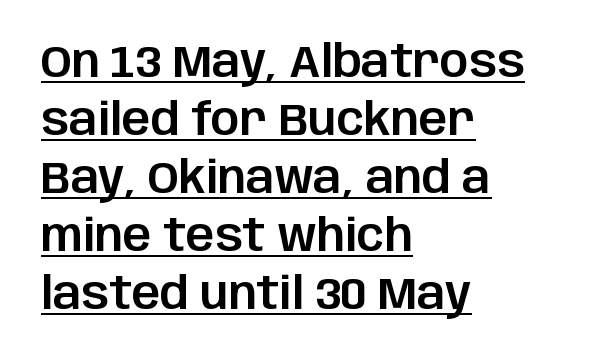
{"serif": "no", "italic": "no", "width": "normal", "stroke_contrast": "low", "x_height": "large", "monospaced": "no", "underline": "yes", "align": "left", "line_spacing": "normal", "line_spacing_ratio": 1.29, "letter_spacing": "normal", "letter_spacing_em": 0.0, "glyph_px": 45}
